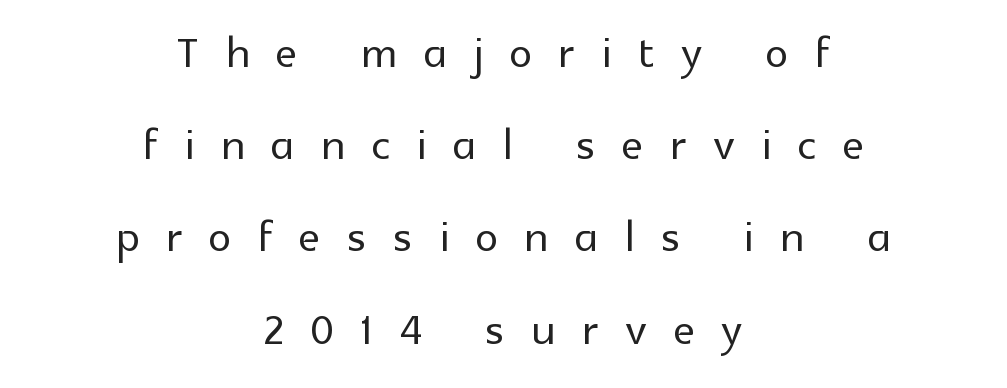
Display-style spreading of the glyphs; the letterfit is very open. The block of text has a typical density, with ordinary space between rows. The letters advance in unequal steps, a hallmark of proportional type. Do the letters lean? They stand straight. The specimen omits any rule beneath the text block's lines.
